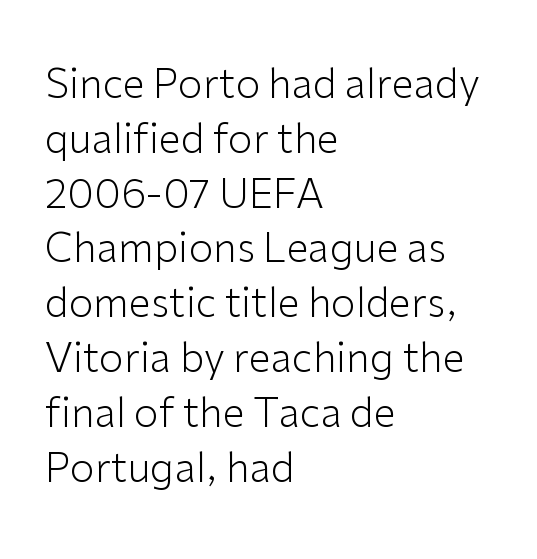
The image shows 40 px light sans-serif type, upright; set left-aligned, normal line spacing (1.37x), normal letter spacing, not underlined; low stroke contrast and a medium x-height.
